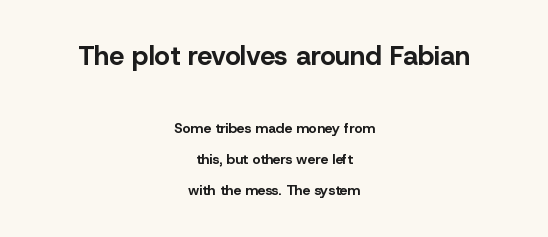
The image shows 27 px bold type, upright; set centered, loose line spacing (2.2x), normal letter spacing, not underlined; the first (top) block is 1.93x larger.
